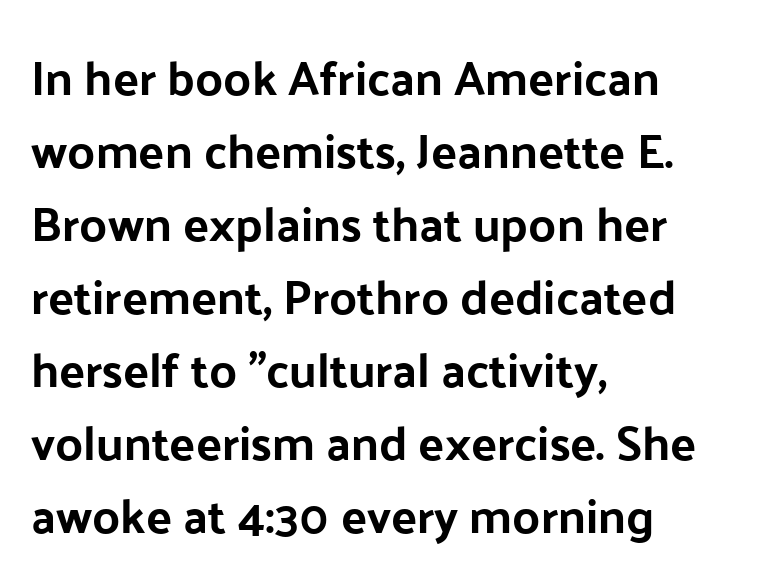
Q: Is the text bold? A: Yes.
Q: Is the text italic (slanted)? A: No, it is upright.
Q: Is the typeface a serif or a sans-serif typeface? A: Sans-serif.
Q: Is the text underlined? A: No.
Q: How is the paragraph aligned? A: Left-aligned.
Q: Is the spacing between letters normal or unusually wide? A: Normal.
Q: Is the spacing between lines tight, normal or loose? A: Normal.
Q: Width (condensed, normal, or wide)? A: Normal.
Q: Stroke contrast? A: Low.
Q: x-height? A: Medium.
Q: Monospaced? A: No.
